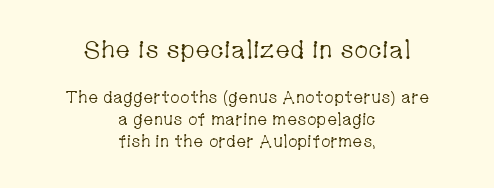
These lines sit exactly where default settings would place them. Posture: upright roman. Layout note: lines centered. A clean baseline with only descenders dipping below it.
